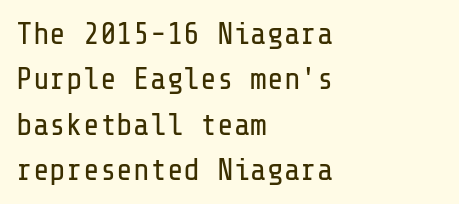
The image shows 31 px regular-weight sans-serif type, upright; set left-aligned, normal line spacing (1.46x), normal letter spacing, not underlined; low stroke contrast and a medium x-height.
